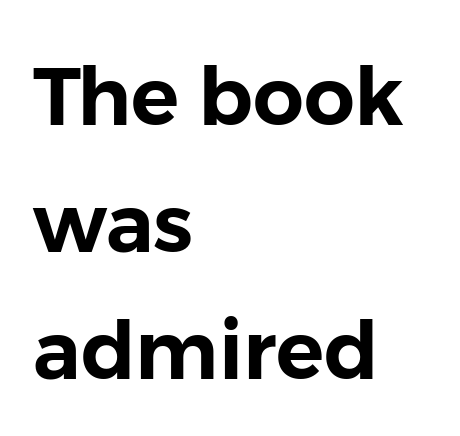
{"serif": "no", "italic": "no", "width": "normal", "stroke_contrast": "low", "x_height": "medium", "monospaced": "no", "underline": "no", "align": "left", "line_spacing": "normal", "line_spacing_ratio": 1.59, "letter_spacing": "normal", "letter_spacing_em": 0.0, "glyph_px": 80}
